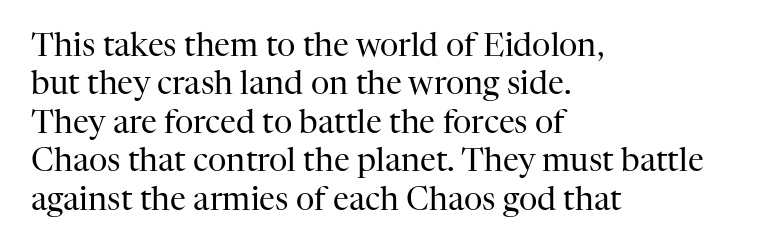
The image shows 32 px regular-weight serif type, upright; set left-aligned, line spacing 1.2x, normal letter spacing, not underlined; high stroke contrast and a medium x-height.
